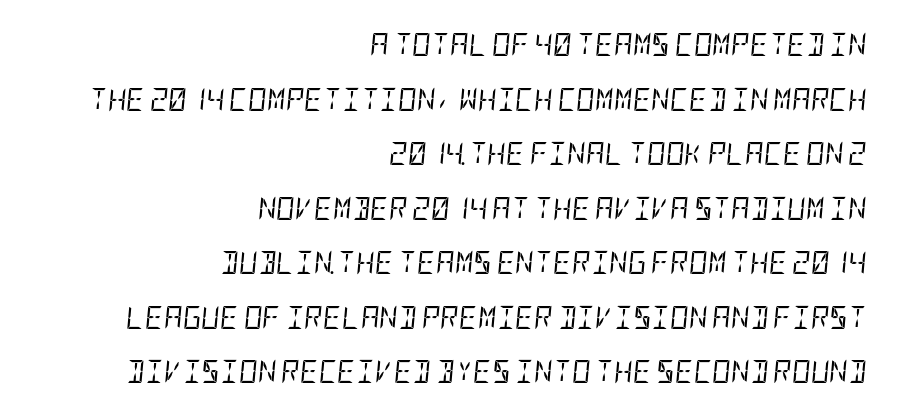
{"italic": "yes", "lean": "right", "slant_degrees": 5, "bold": "no", "underline": "no", "align": "right", "line_spacing": "loose", "line_spacing_ratio": 2.37, "letter_spacing": "normal", "letter_spacing_em": 0.0, "glyph_px": 23}
